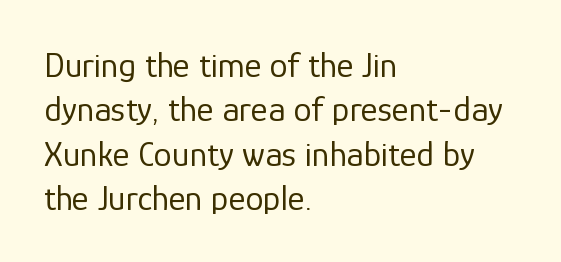
Q: Is the text bold? A: No.
Q: Is the text italic (slanted)? A: No, it is upright.
Q: Is the typeface a serif or a sans-serif typeface? A: Sans-serif.
Q: Is the text underlined? A: No.
Q: How is the paragraph aligned? A: Left-aligned.
Q: Is the spacing between letters normal or unusually wide? A: Normal.
Q: Width (condensed, normal, or wide)? A: Normal.
Q: Stroke contrast? A: Low.
Q: x-height? A: Medium.
Q: Monospaced? A: No.
